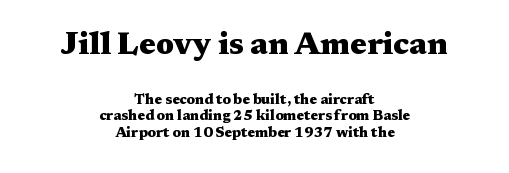
Each line is balanced around a shared central axis. Check under the words: just untouched page. What weight is shown? A full bold with thick strokes. These lines are rendered in a variable-pitch font.
